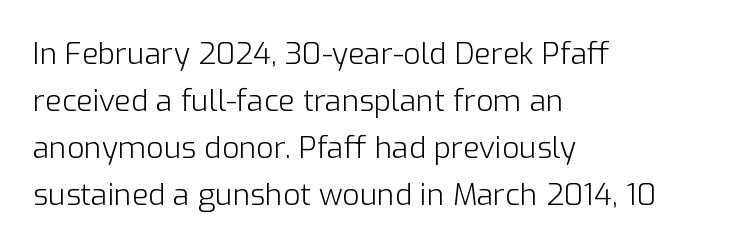
The image shows 30 px light sans-serif type, upright; set left-aligned, normal line spacing (1.57x), normal letter spacing, not underlined; low stroke contrast and a medium x-height.
